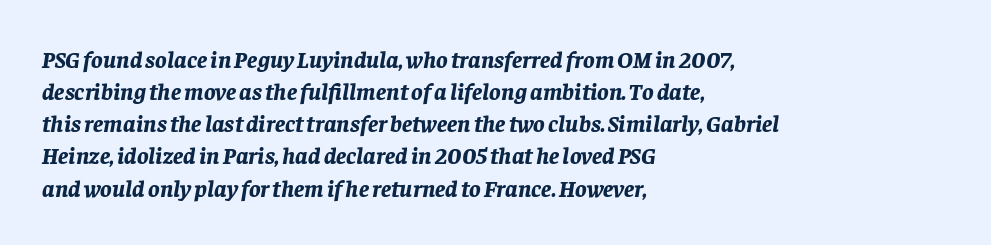
Every row of glyphs begins at an identical x-position on the left. These lines sit exactly where default settings would place them. Standard letterfit; no display-style spreading of the glyphs. Heavy-handed strokes throughout: this text is bold.
